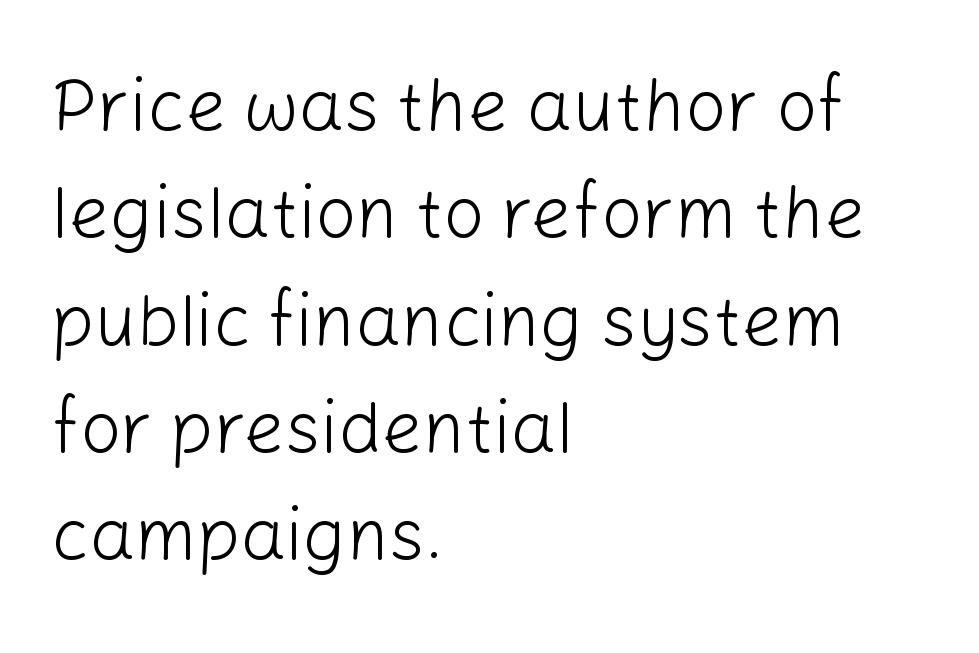
Serifs: no, the terminals of the letterforms are clean. The paragraph has a hard left edge and a soft right edge. There is no visible air inserted between adjacent glyphs. The face looks like a standard text weight, possibly lighter. Looks like regular typesetting: each glyph gets only the width it needs. The gap between lines stays unmarked.
